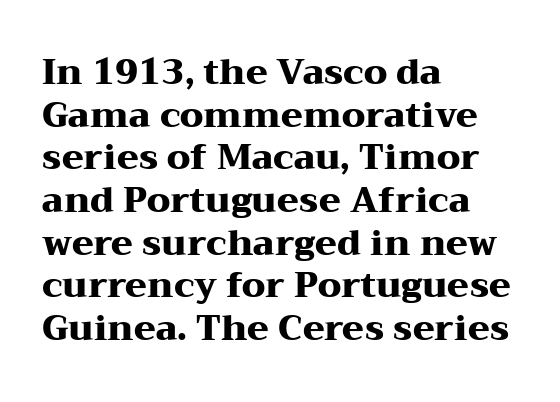
Stroke thickness is high; the sample reads as a true bold. Type without underlining. This rendering uses left alignment, leaving the right contour irregular. Character widths vary here, with narrow letters taking less room than wide ones.
